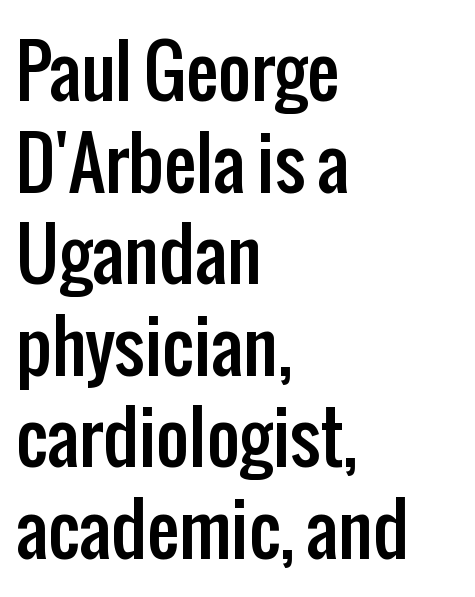
The image shows 71 px condensed sans-serif type, upright; set left-aligned, normal line spacing (1.29x), normal letter spacing, not underlined; low stroke contrast and a medium x-height.
